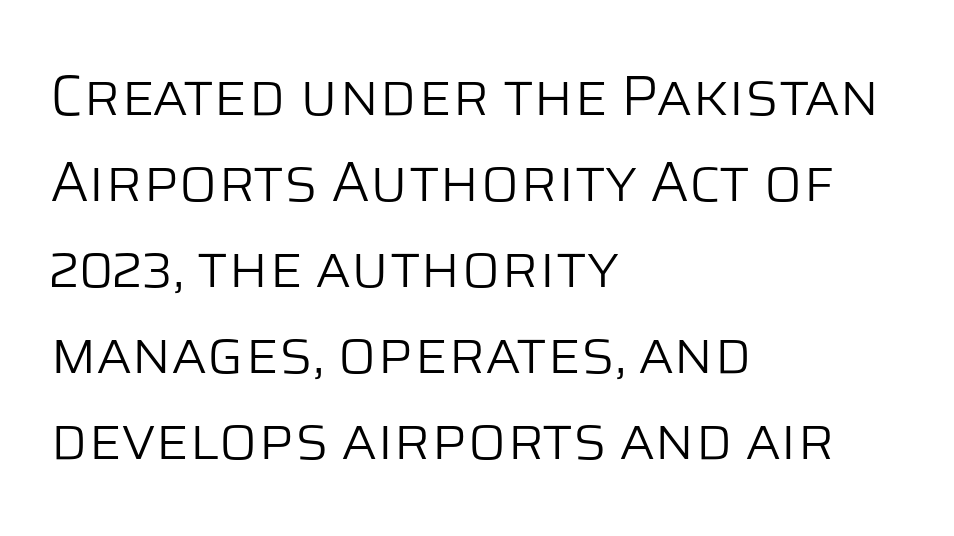
{"serif": "no", "italic": "no", "bold": "no", "weight": "light", "width": "normal", "stroke_contrast": "low", "x_height": "large", "monospaced": "no", "underline": "no", "align": "left", "line_spacing": "normal", "line_spacing_ratio": 1.51, "letter_spacing": "normal", "letter_spacing_em": 0.0, "glyph_px": 57}
